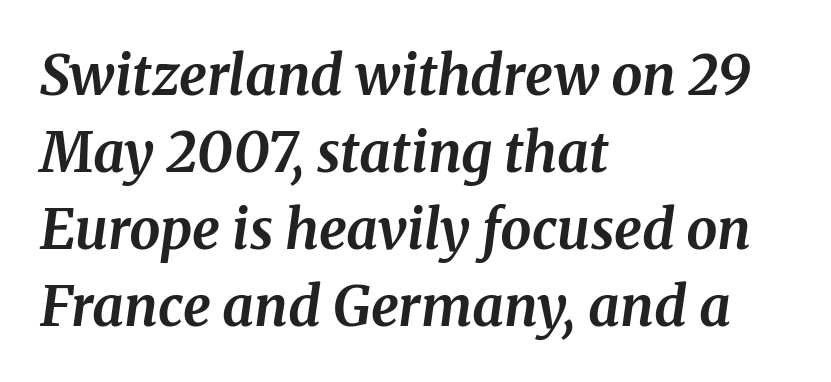
Visually the block forms a straight wall on the left and a jagged coastline on the right. It's the slanting kind of type. Vertical spacing — default. Look at the bottom of the vertical strokes: they flare into serifs here. A bare baseline throughout the passage.
